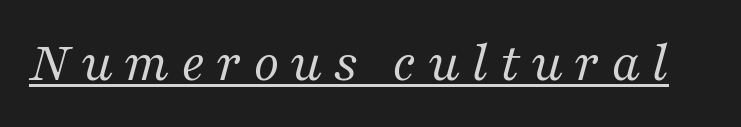
Q: Is the text bold? A: No.
Q: Is the text italic (slanted)? A: Yes, it leans right by about 16 degrees.
Q: Is the typeface a serif or a sans-serif typeface? A: Serif.
Q: Is the text underlined? A: Yes.
Q: Width (condensed, normal, or wide)? A: Normal.
Q: Stroke contrast? A: Medium.
Q: x-height? A: Medium.
Q: Monospaced? A: No.
